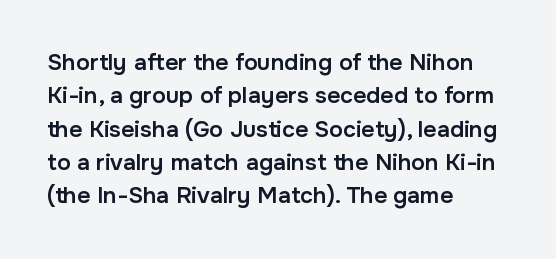
Q: Is the text bold? A: Semi-bold.
Q: Is the text italic (slanted)? A: No, it is upright.
Q: Is the text underlined? A: No.
Q: How is the paragraph aligned? A: Left-aligned.
Q: Is the spacing between letters normal or unusually wide? A: Normal.
Q: Is the spacing between lines tight, normal or loose? A: Normal.
